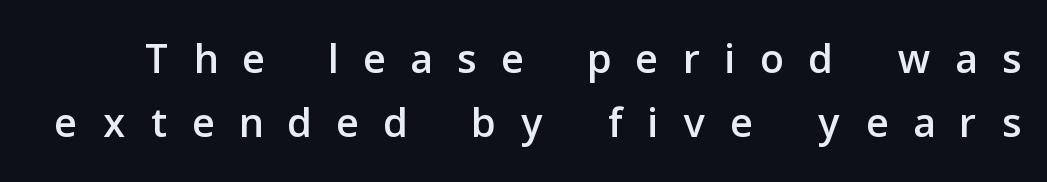
The space between consecutive lines is stingy. Do the characters align in a grid? No, the font is proportional. The lettering stays uniformly vertical, giving the passage a roman look. No word sits above an underline. What kind of face is this? One without serifs — a sans. Compared with typical body copy, the letter spacing here is much looser.
